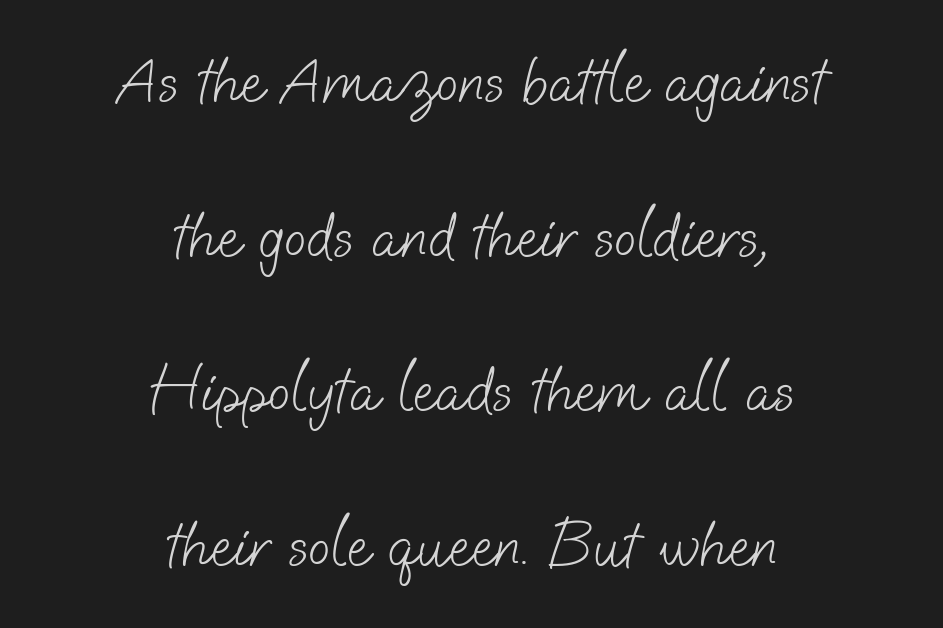
The image shows 65 px light sans-serif type; set centered, loose line spacing (2.38x), normal letter spacing, not underlined; low stroke contrast and a small x-height.
